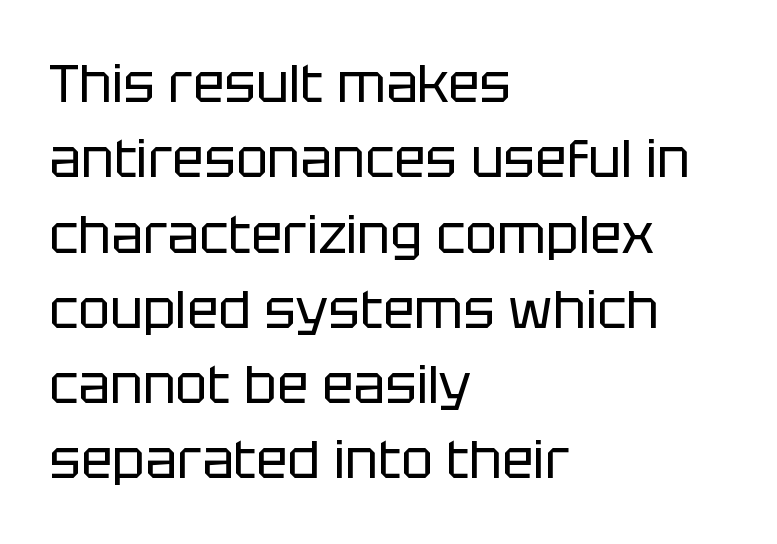
{"serif": "no", "italic": "no", "bold": "no", "weight": "regular", "width": "normal", "stroke_contrast": "low", "x_height": "large", "monospaced": "no", "underline": "no", "align": "left", "line_spacing": "normal", "line_spacing_ratio": 1.42, "letter_spacing": "normal", "letter_spacing_em": 0.0, "glyph_px": 53}
